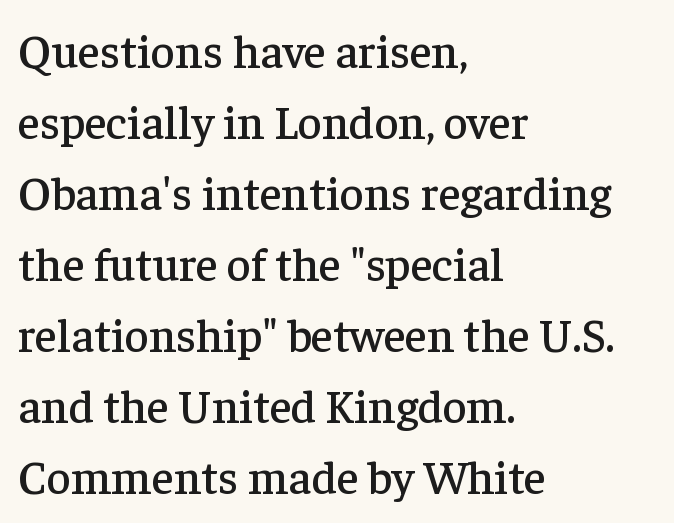
{"serif": "yes", "italic": "no", "width": "normal", "stroke_contrast": "low", "x_height": "medium", "monospaced": "no", "underline": "no", "align": "left", "line_spacing": "normal", "line_spacing_ratio": 1.51, "letter_spacing": "normal", "letter_spacing_em": 0.0, "glyph_px": 47}
